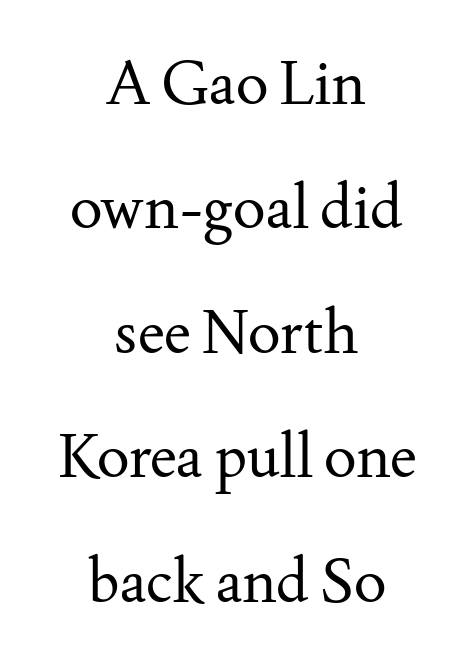
Does extra space separate the letters? No, they use regular spacing. Upright lettering throughout. Varying glyph widths throughout — classic text-font behaviour. Typographically, this falls in the serif category.
